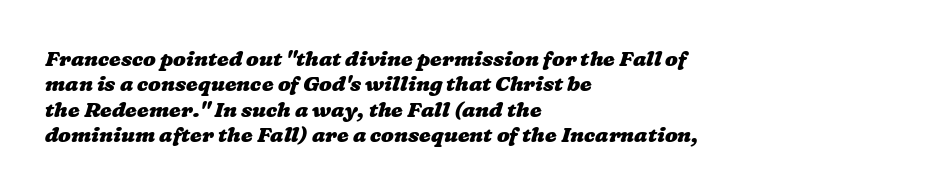
The image shows 21 px bold type; set left-aligned, line spacing 1.21x, normal letter spacing, not underlined.
